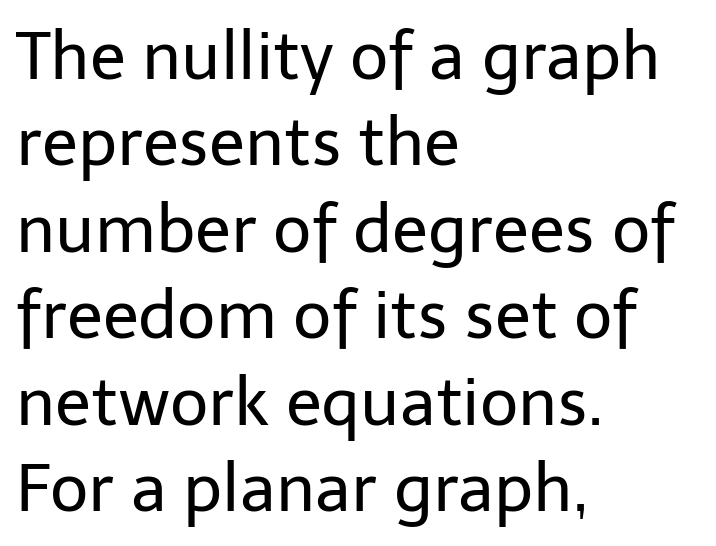
Q: Is the text bold? A: No.
Q: Is the text italic (slanted)? A: No, it is upright.
Q: Is the typeface a serif or a sans-serif typeface? A: Sans-serif.
Q: Is the text underlined? A: No.
Q: How is the paragraph aligned? A: Left-aligned.
Q: Is the spacing between letters normal or unusually wide? A: Normal.
Q: Is the spacing between lines tight, normal or loose? A: Normal.
Q: Width (condensed, normal, or wide)? A: Normal.
Q: Stroke contrast? A: Low.
Q: x-height? A: Medium.
Q: Monospaced? A: No.
